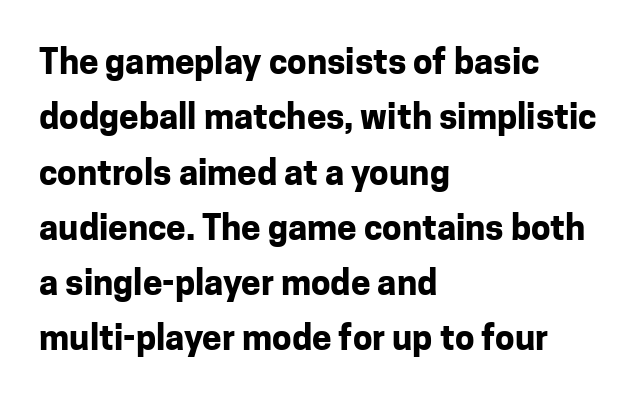
{"serif": "no", "italic": "no", "bold": "yes", "weight": "bold", "width": "normal", "stroke_contrast": "low", "x_height": "medium", "monospaced": "no", "underline": "no", "align": "left", "line_spacing": "normal", "line_spacing_ratio": 1.58, "letter_spacing": "normal", "letter_spacing_em": 0.0, "glyph_px": 35}
